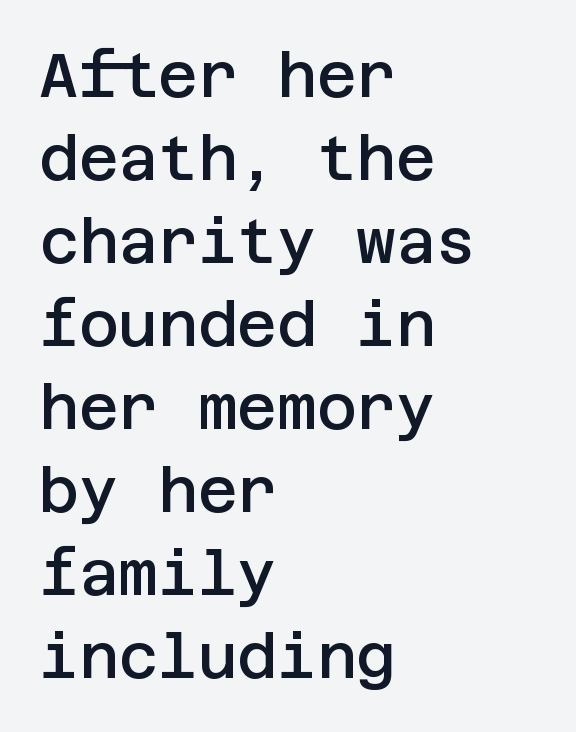
The image shows 61 px semibold sans-serif type, upright; set left-aligned, normal line spacing (1.36x), normal letter spacing, not underlined; low stroke contrast and a large x-height.
